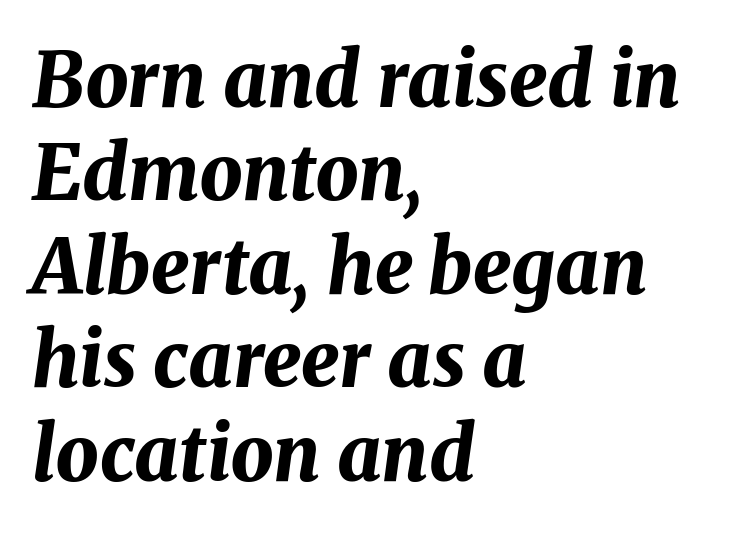
Q: Is the text bold? A: Yes.
Q: Is the text italic (slanted)? A: Yes, it leans right by about 8 degrees.
Q: Is the text underlined? A: No.
Q: How is the paragraph aligned? A: Left-aligned.
Q: Is the spacing between letters normal or unusually wide? A: Normal.
Q: Width (condensed, normal, or wide)? A: Normal.
Q: Stroke contrast? A: Medium.
Q: x-height? A: Medium.
Q: Monospaced? A: No.
